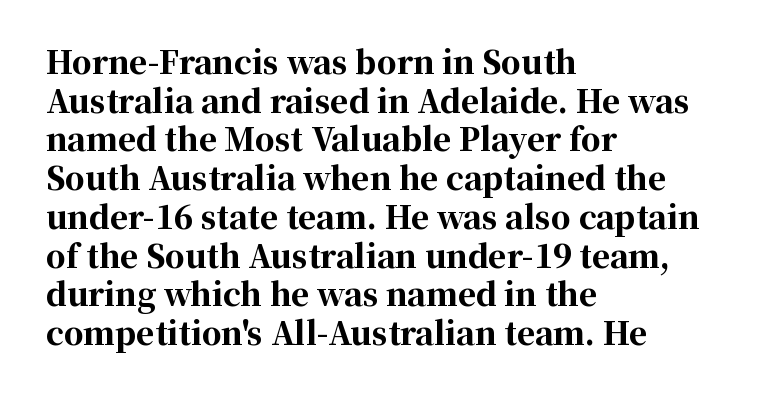
Q: Is the text bold? A: Yes.
Q: Is the text italic (slanted)? A: No, it is upright.
Q: Is the typeface a serif or a sans-serif typeface? A: Serif.
Q: Is the text underlined? A: No.
Q: How is the paragraph aligned? A: Left-aligned.
Q: Is the spacing between letters normal or unusually wide? A: Normal.
Q: Is the spacing between lines tight, normal or loose? A: Normal.
Q: Width (condensed, normal, or wide)? A: Normal.
Q: Stroke contrast? A: High.
Q: x-height? A: Medium.
Q: Monospaced? A: No.
